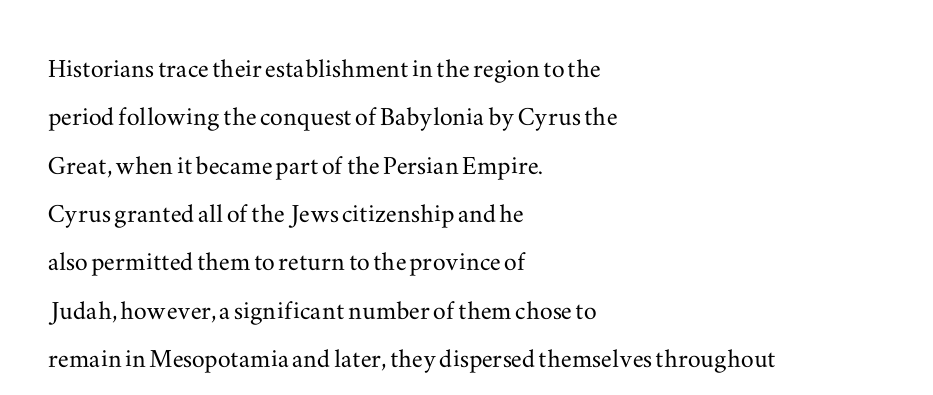
{"serif": "yes", "italic": "no", "width": "wide", "stroke_contrast": "medium", "x_height": "small", "monospaced": "no", "underline": "no", "align": "left", "line_spacing": "normal", "line_spacing_ratio": 1.51, "letter_spacing": "normal", "letter_spacing_em": 0.0, "glyph_px": 32}
